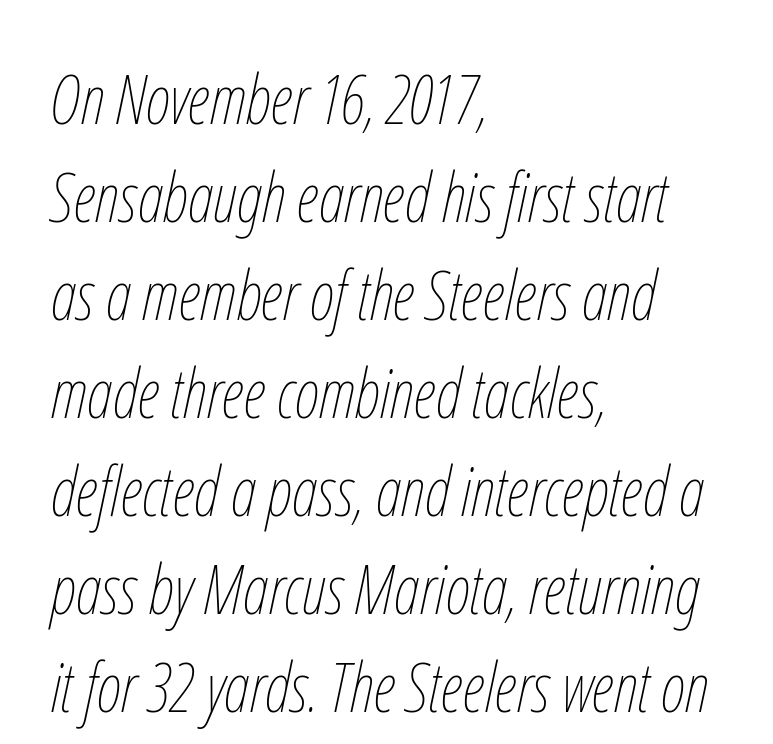
{"italic": "yes", "lean": "right", "slant_degrees": 12, "bold": "no", "weight": "thin", "width": "condensed", "stroke_contrast": "low", "x_height": "medium", "monospaced": "no", "underline": "no", "align": "left", "line_spacing": "normal", "line_spacing_ratio": 1.44, "letter_spacing": "normal", "letter_spacing_em": 0.0, "glyph_px": 68}
